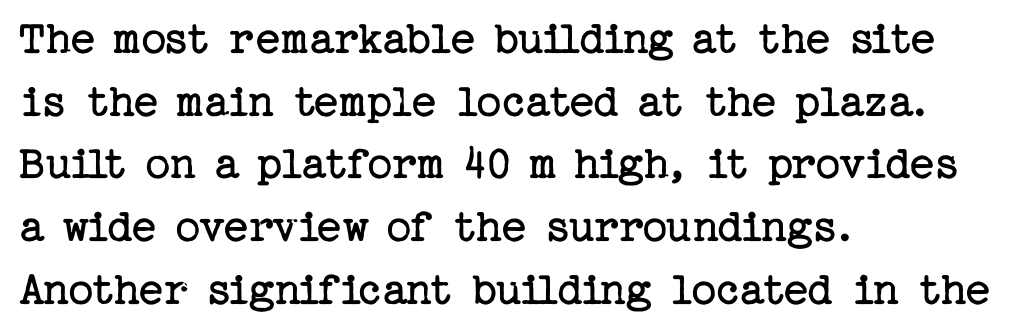
{"serif": "yes", "italic": "no", "bold": "no", "weight": "regular", "width": "normal", "stroke_contrast": "low", "x_height": "medium", "underline": "no", "align": "left", "line_spacing": "normal", "line_spacing_ratio": 1.28, "letter_spacing": "normal", "letter_spacing_em": 0.0, "glyph_px": 49}
